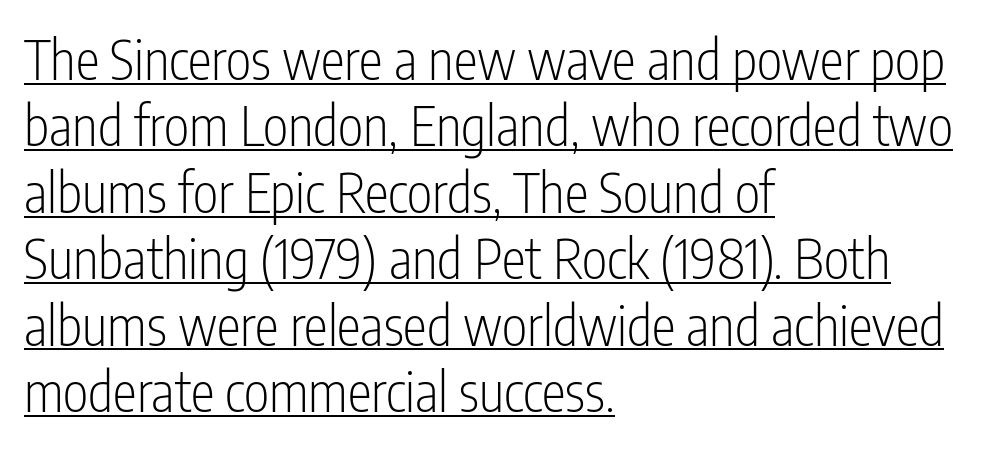
Q: Is the text bold? A: No.
Q: Is the text italic (slanted)? A: No, it is upright.
Q: Is the typeface a serif or a sans-serif typeface? A: Sans-serif.
Q: Is the text underlined? A: Yes.
Q: How is the paragraph aligned? A: Left-aligned.
Q: Is the spacing between letters normal or unusually wide? A: Normal.
Q: Width (condensed, normal, or wide)? A: Condensed.
Q: Stroke contrast? A: Low.
Q: x-height? A: Medium.
Q: Monospaced? A: No.
